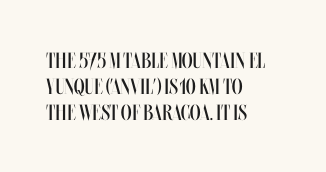
{"italic": "no", "bold": "no", "underline": "no", "align": "left", "line_spacing_ratio": 1.19, "letter_spacing": "normal", "letter_spacing_em": 0.0, "glyph_px": 22}
